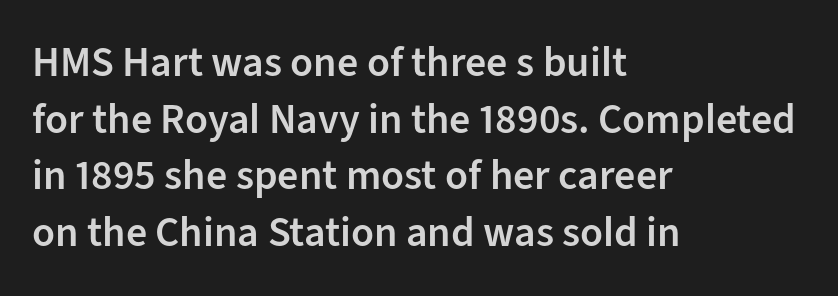
Q: Is the text bold? A: Semi-bold.
Q: Is the text italic (slanted)? A: No, it is upright.
Q: Is the typeface a serif or a sans-serif typeface? A: Sans-serif.
Q: Is the text underlined? A: No.
Q: How is the paragraph aligned? A: Left-aligned.
Q: Is the spacing between letters normal or unusually wide? A: Normal.
Q: Is the spacing between lines tight, normal or loose? A: Normal.
Q: Width (condensed, normal, or wide)? A: Normal.
Q: Stroke contrast? A: Low.
Q: x-height? A: Medium.
Q: Monospaced? A: No.
